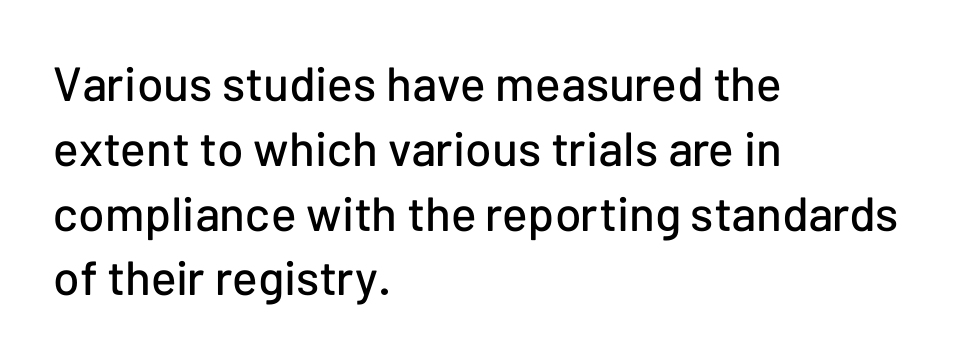
The image shows 48 px sans-serif type, upright; set left-aligned, normal line spacing (1.35x), normal letter spacing, not underlined; low stroke contrast and a medium x-height.
